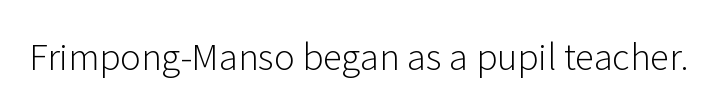
A typesetter would label this face a sans. A roman cut, with each character standing at attention. Type without underlining. Proportional: the letters do not fall into vertical columns. The characters are drawn with everyday or finer stroke widths.
